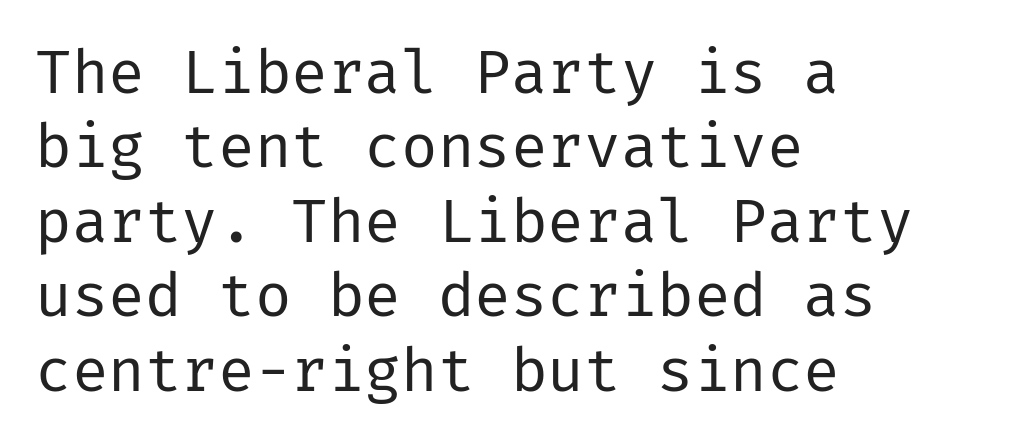
{"serif": "no", "italic": "no", "bold": "no", "weight": "regular", "width": "normal", "stroke_contrast": "low", "x_height": "medium", "underline": "no", "align": "left", "line_spacing_ratio": 1.22, "letter_spacing": "normal", "letter_spacing_em": 0.0, "glyph_px": 61}
